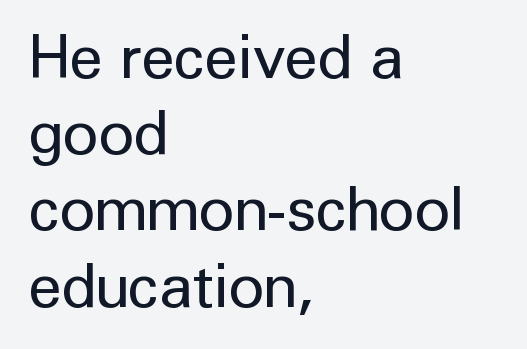
Regarding serifs, this sample does without them. Each stroke keeps to a modest, everyday thickness or less. Type without underlining. These lines were composed using upright roman letters. Do the characters align in a grid? No, the font is proportional. There is no visible air inserted between adjacent glyphs.
